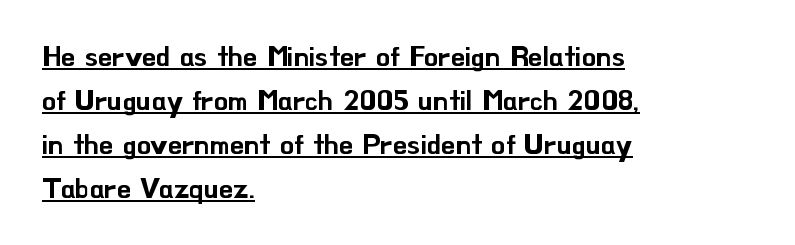
{"serif": "no", "italic": "no", "width": "normal", "stroke_contrast": "low", "x_height": "small", "monospaced": "no", "underline": "yes", "align": "left", "line_spacing": "normal", "line_spacing_ratio": 1.57, "letter_spacing": "normal", "letter_spacing_em": 0.0, "glyph_px": 28}
